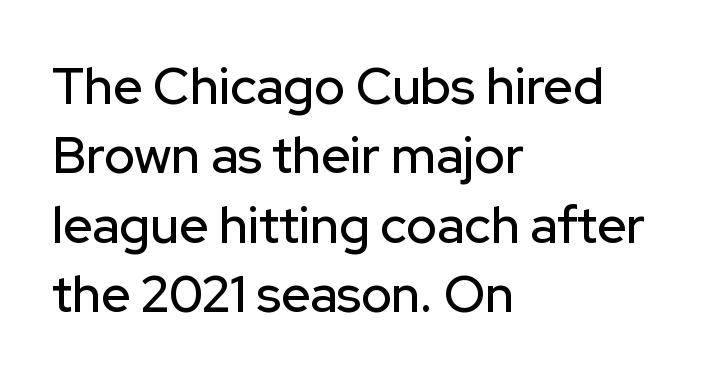
{"serif": "no", "italic": "no", "width": "normal", "stroke_contrast": "low", "x_height": "medium", "monospaced": "no", "underline": "no", "align": "left", "line_spacing": "normal", "line_spacing_ratio": 1.36, "letter_spacing": "normal", "letter_spacing_em": 0.0, "glyph_px": 51}
